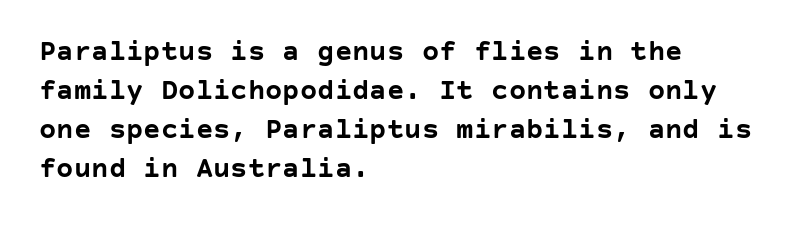
Q: Is the text bold? A: Yes.
Q: Is the text italic (slanted)? A: No, it is upright.
Q: Is the typeface a serif or a sans-serif typeface? A: Sans-serif.
Q: Is the text underlined? A: No.
Q: How is the paragraph aligned? A: Left-aligned.
Q: Is the spacing between letters normal or unusually wide? A: Normal.
Q: Is the spacing between lines tight, normal or loose? A: Normal.
Q: Width (condensed, normal, or wide)? A: Normal.
Q: Stroke contrast? A: Low.
Q: x-height? A: Large.
